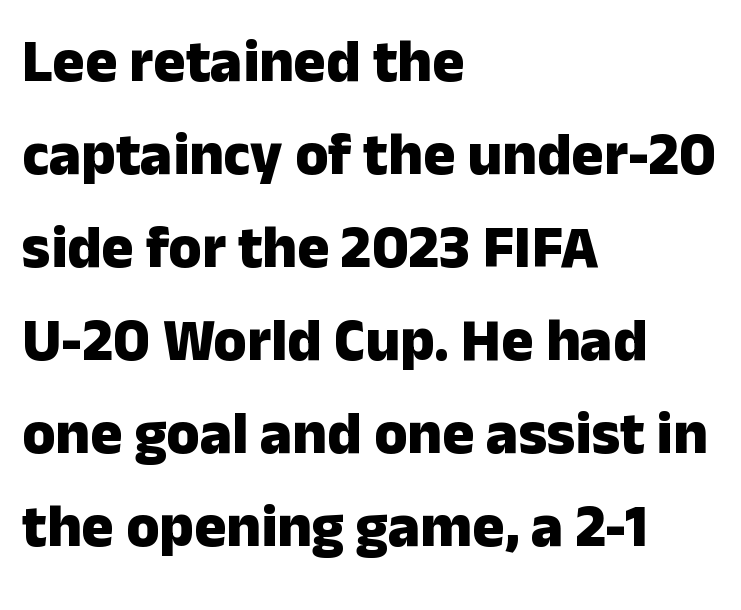
{"serif": "no", "italic": "no", "bold": "yes", "weight": "heavy", "width": "normal", "stroke_contrast": "low", "x_height": "medium", "monospaced": "no", "underline": "no", "align": "left", "line_spacing": "normal", "line_spacing_ratio": 1.55, "letter_spacing": "normal", "letter_spacing_em": 0.0, "glyph_px": 60}
